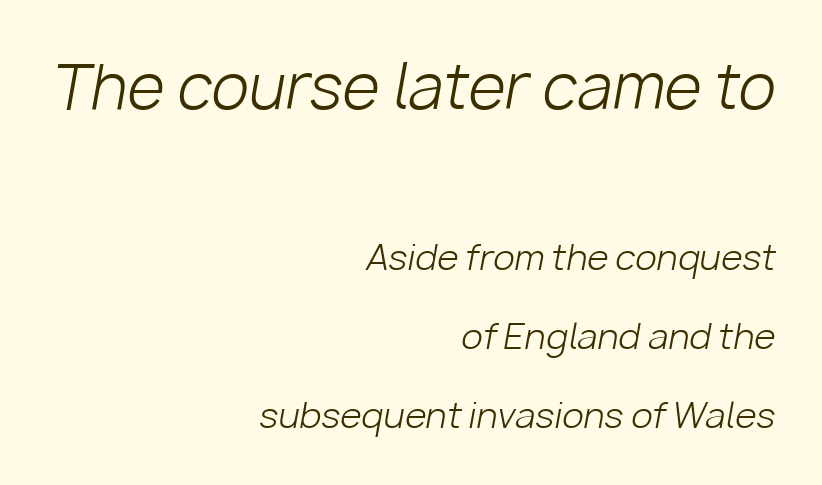
Q: Is the text bold? A: No.
Q: Is the text italic (slanted)? A: Yes, it leans right by about 10 degrees.
Q: Is the text underlined? A: No.
Q: How is the paragraph aligned? A: Right-aligned.
Q: Is the spacing between letters normal or unusually wide? A: Normal.
Q: Is the spacing between lines tight, normal or loose? A: Loose.
Q: Which block of text is set in a larger size, the first (top) or the second (bottom)? A: The first (top) one.
Q: Width (condensed, normal, or wide)? A: Normal.
Q: Stroke contrast? A: Low.
Q: x-height? A: Medium.
Q: Monospaced? A: No.
